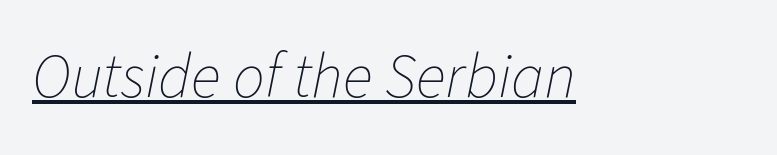
{"italic": "yes", "lean": "right", "slant_degrees": 11, "bold": "no", "weight": "thin", "width": "normal", "stroke_contrast": "low", "x_height": "medium", "monospaced": "no", "underline": "yes", "letter_spacing": "normal", "letter_spacing_em": 0.0, "glyph_px": 63}
